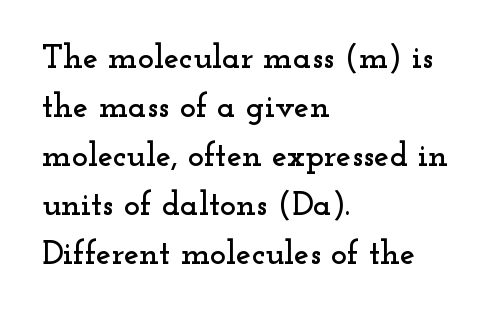
The image shows 34 px wide serif type, upright; set left-aligned, normal line spacing (1.44x), normal letter spacing, not underlined; low stroke contrast and a small x-height.
